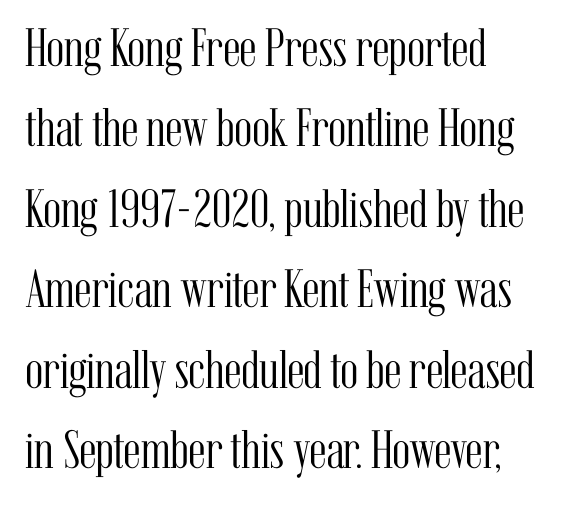
Q: Is the text bold? A: No.
Q: Is the text italic (slanted)? A: No, it is upright.
Q: Is the typeface a serif or a sans-serif typeface? A: Serif.
Q: Is the text underlined? A: No.
Q: Is the spacing between letters normal or unusually wide? A: Normal.
Q: Is the spacing between lines tight, normal or loose? A: Normal.
Q: Width (condensed, normal, or wide)? A: Condensed.
Q: Stroke contrast? A: Medium.
Q: x-height? A: Medium.
Q: Monospaced? A: No.
